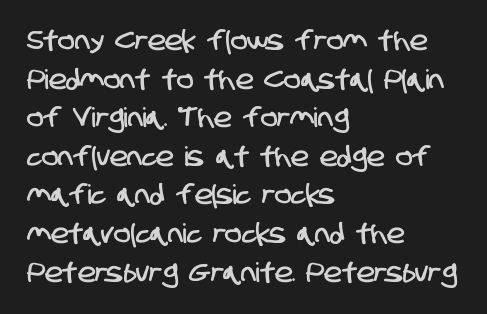
{"underline": "no", "align": "left", "line_spacing": "normal", "line_spacing_ratio": 1.43, "letter_spacing": "normal", "letter_spacing_em": 0.0, "glyph_px": 27}
